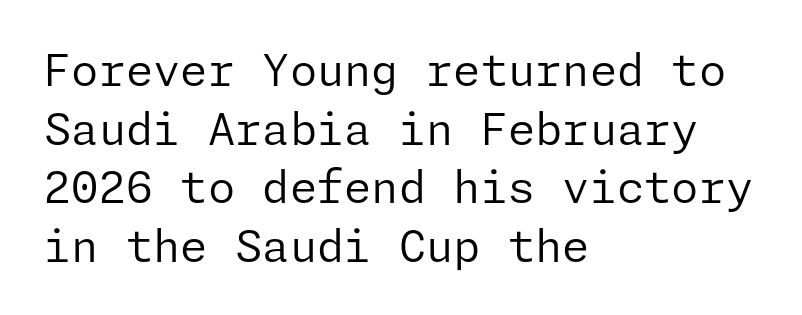
Q: Is the text bold? A: No.
Q: Is the text italic (slanted)? A: No, it is upright.
Q: Is the typeface a serif or a sans-serif typeface? A: Sans-serif.
Q: Is the text underlined? A: No.
Q: How is the paragraph aligned? A: Left-aligned.
Q: Is the spacing between letters normal or unusually wide? A: Normal.
Q: Is the spacing between lines tight, normal or loose? A: Normal.
Q: Width (condensed, normal, or wide)? A: Normal.
Q: Stroke contrast? A: Low.
Q: x-height? A: Medium.
